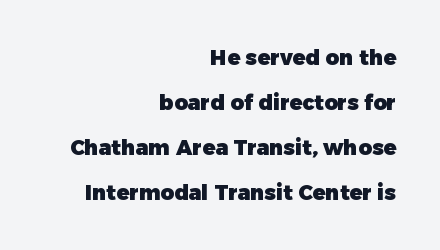
Q: Is the text bold? A: Yes.
Q: Is the text italic (slanted)? A: No, it is upright.
Q: Is the text underlined? A: No.
Q: How is the paragraph aligned? A: Right-aligned.
Q: Is the spacing between letters normal or unusually wide? A: Normal.
Q: Is the spacing between lines tight, normal or loose? A: Loose.
